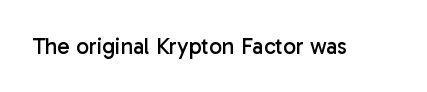
The type is set solid horizontally, with unmodified tracking. Words float on clear page, feet unadorned. A quiet, ordinary-to-light weight characterises the typeface. The type sits square on the baseline with zero lean.
